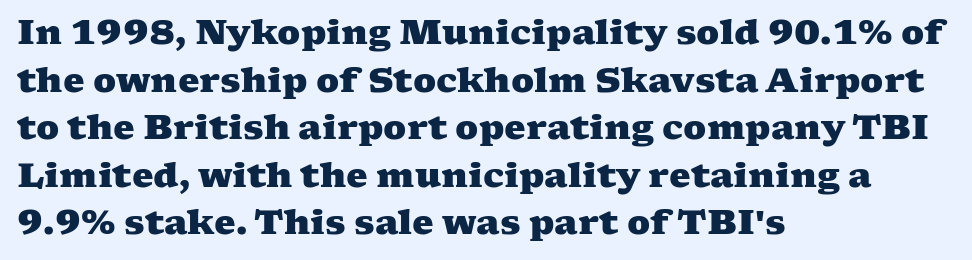
Q: Is the text bold? A: Yes.
Q: Is the typeface a serif or a sans-serif typeface? A: Serif.
Q: Is the text underlined? A: No.
Q: How is the paragraph aligned? A: Left-aligned.
Q: Is the spacing between letters normal or unusually wide? A: Normal.
Q: Is the spacing between lines tight, normal or loose? A: Normal.
Q: Width (condensed, normal, or wide)? A: Wide.
Q: Stroke contrast? A: Medium.
Q: x-height? A: Medium.
Q: Monospaced? A: No.
